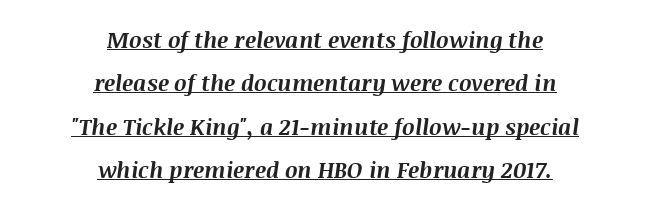
The image shows 22 px bold type, italic (leaning right); set centered, loose line spacing (1.97x), normal letter spacing, underlined.
